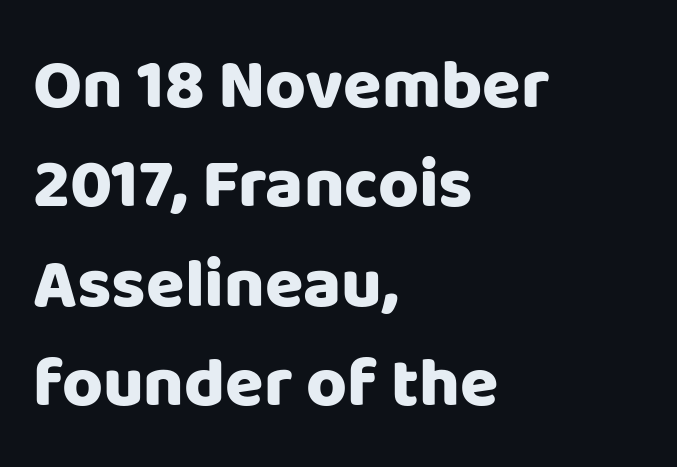
Q: Is the text bold? A: Yes.
Q: Is the text italic (slanted)? A: No, it is upright.
Q: Is the typeface a serif or a sans-serif typeface? A: Sans-serif.
Q: Is the text underlined? A: No.
Q: How is the paragraph aligned? A: Left-aligned.
Q: Is the spacing between letters normal or unusually wide? A: Normal.
Q: Is the spacing between lines tight, normal or loose? A: Normal.
Q: Width (condensed, normal, or wide)? A: Normal.
Q: Stroke contrast? A: Low.
Q: x-height? A: Large.
Q: Monospaced? A: No.
